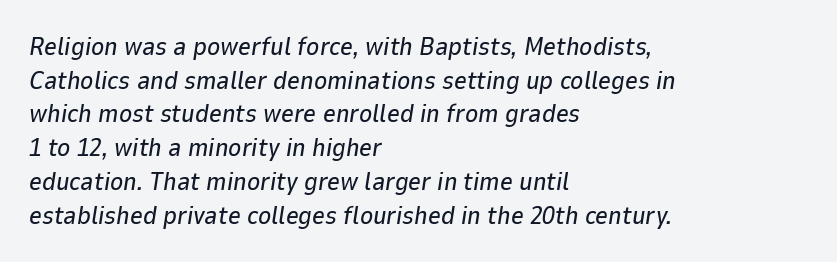
Q: Is the text italic (slanted)? A: Yes, it leans right by about 9 degrees.
Q: Is the text underlined? A: No.
Q: How is the paragraph aligned? A: Left-aligned.
Q: Is the spacing between letters normal or unusually wide? A: Normal.
Q: Is the spacing between lines tight, normal or loose? A: Normal.
